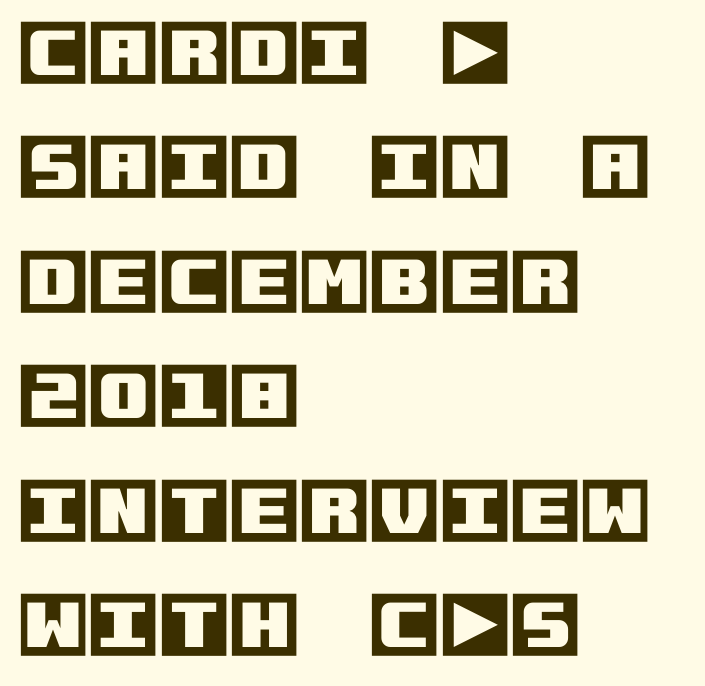
Words float on clear page, feet unadorned. The rows are spaced the way most documents space them. These lines are set flush left with a ragged right edge. Tracking value appears to be zero — textbook default spacing. Every stem runs plumb, perpendicular to the baseline.
